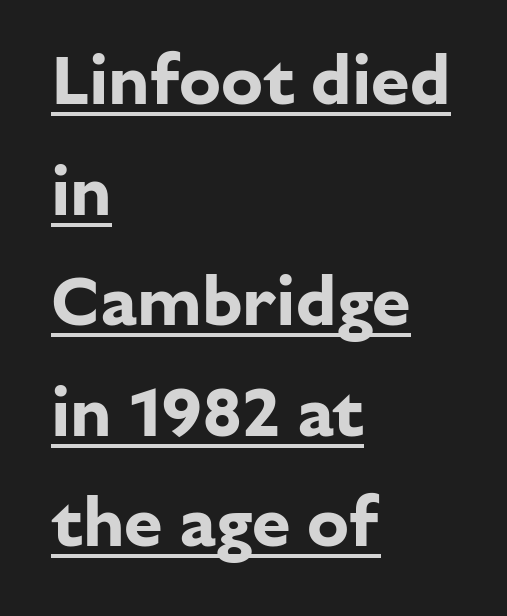
Q: Is the text bold? A: Yes.
Q: Is the text italic (slanted)? A: No, it is upright.
Q: Is the typeface a serif or a sans-serif typeface? A: Sans-serif.
Q: Is the text underlined? A: Yes.
Q: How is the paragraph aligned? A: Left-aligned.
Q: Is the spacing between letters normal or unusually wide? A: Normal.
Q: Is the spacing between lines tight, normal or loose? A: Normal.
Q: Width (condensed, normal, or wide)? A: Normal.
Q: Stroke contrast? A: Low.
Q: x-height? A: Medium.
Q: Monospaced? A: No.
